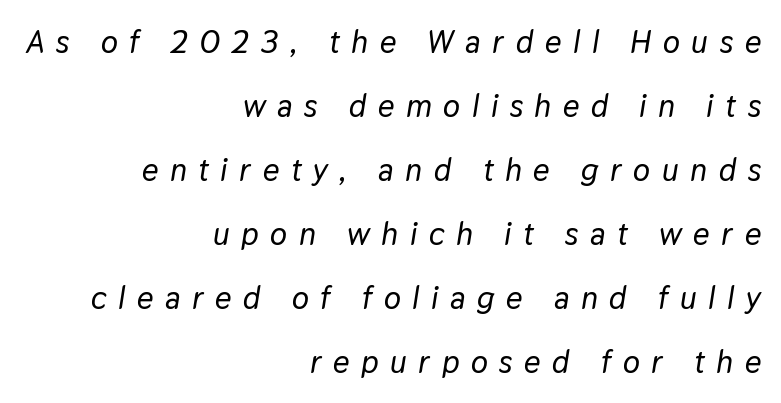
Just letters on the line, the space beneath them empty. Is there much room between lines? Yes — plenty of vertical air separates them. The tracking reads as deliberately expanded to a designer's eye. Do the characters align in a grid? No, the font is proportional. The passage shown leans; its letterforms are oblique.
